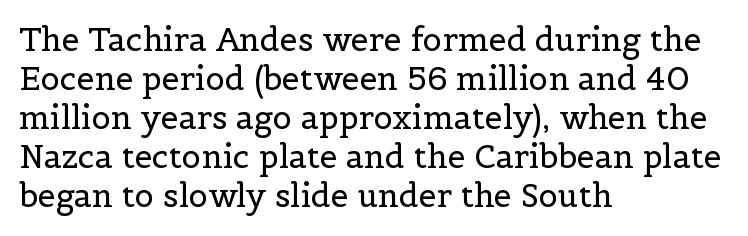
Q: Is the text bold? A: No.
Q: Is the text italic (slanted)? A: No, it is upright.
Q: Is the typeface a serif or a sans-serif typeface? A: Serif.
Q: Is the text underlined? A: No.
Q: How is the paragraph aligned? A: Left-aligned.
Q: Is the spacing between letters normal or unusually wide? A: Normal.
Q: Width (condensed, normal, or wide)? A: Normal.
Q: x-height? A: Medium.
Q: Monospaced? A: No.
